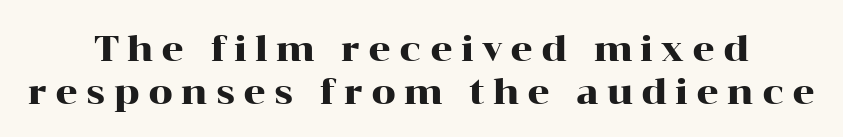
The image shows 35 px wide serif type, upright; set centered, line spacing 1.22x, unusually wide letter spacing (+0.23 em), not underlined; high stroke contrast and a medium x-height.
